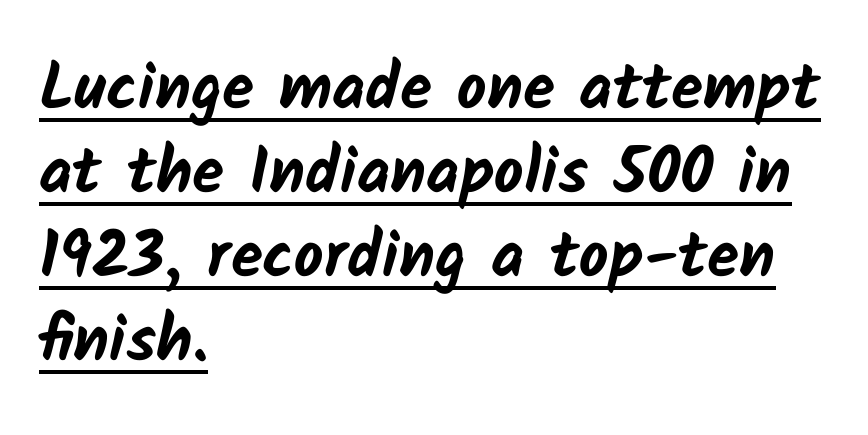
{"serif": "no", "bold": "yes", "weight": "bold", "width": "normal", "stroke_contrast": "low", "x_height": "medium", "monospaced": "no", "underline": "yes", "align": "left", "line_spacing": "normal", "line_spacing_ratio": 1.29, "letter_spacing": "normal", "letter_spacing_em": 0.0, "glyph_px": 65}
